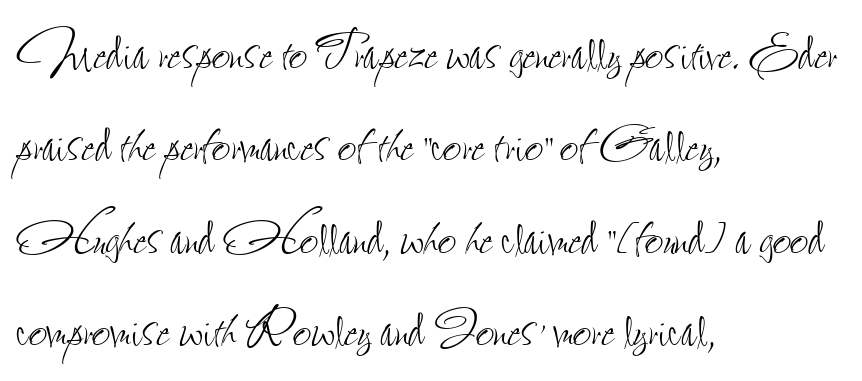
The image shows 65 px thin, condensed type; set left-aligned, normal line spacing (1.42x), normal letter spacing, not underlined; low stroke contrast and a small x-height.
